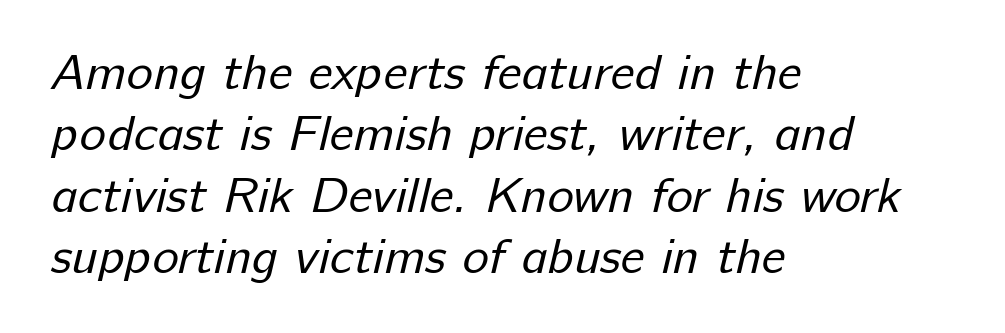
The image shows 50 px regular-weight sans-serif type; set left-aligned, line spacing 1.23x, normal letter spacing, not underlined; low stroke contrast and a medium x-height.
